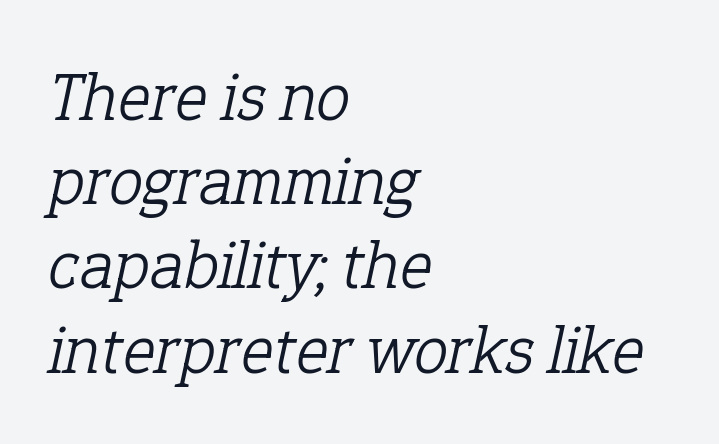
A serif font was chosen for this passage. A light-to-regular cut is what we see here. Glyph-to-glyph distance matches everyday printed text. An italicized treatment has been applied to the whole sample. The typesetter chose a ragged-right arrangement here. Rule under the text: the space is simply empty.
